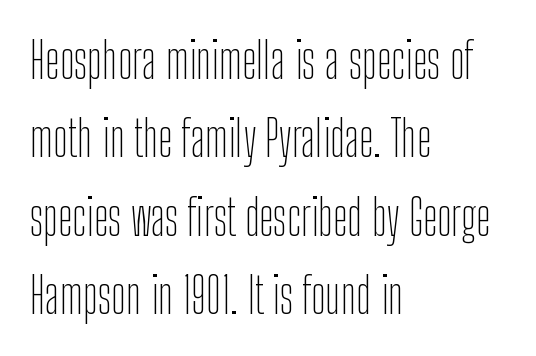
Q: Is the text bold? A: No.
Q: Is the text italic (slanted)? A: No, it is upright.
Q: Is the typeface a serif or a sans-serif typeface? A: Sans-serif.
Q: Is the text underlined? A: No.
Q: How is the paragraph aligned? A: Left-aligned.
Q: Is the spacing between letters normal or unusually wide? A: Normal.
Q: Is the spacing between lines tight, normal or loose? A: Normal.
Q: Width (condensed, normal, or wide)? A: Condensed.
Q: Stroke contrast? A: Low.
Q: x-height? A: Medium.
Q: Monospaced? A: No.
